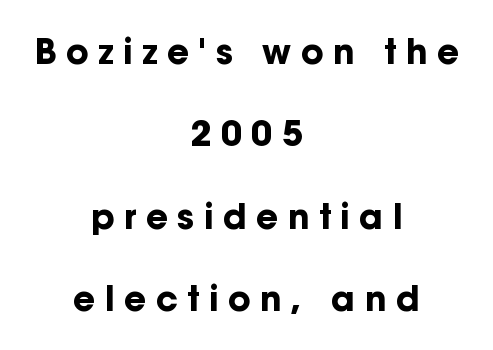
{"serif": "no", "italic": "no", "bold": "yes", "weight": "bold", "width": "normal", "stroke_contrast": "low", "x_height": "medium", "monospaced": "no", "underline": "no", "align": "center", "line_spacing": "loose", "line_spacing_ratio": 2.42, "letter_spacing": "wide", "letter_spacing_em": 0.28, "glyph_px": 34}
